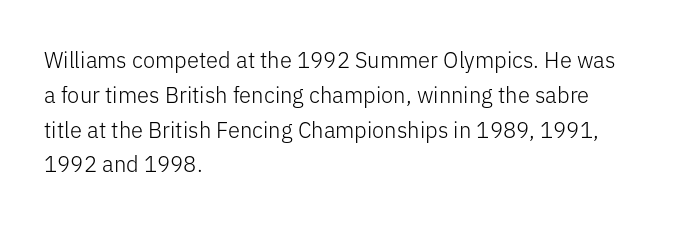
All the whitespace from short lines collects on the right. No extra tracking has been applied to these lines. Characters remain perfectly vertical along every line. The space beneath each line is pristine and unruled. Vertical stems look standard width or narrower in stroke.
